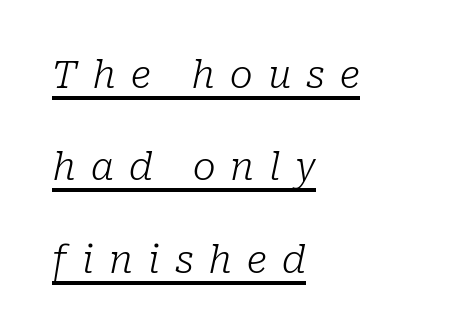
{"serif": "yes", "italic": "yes", "lean": "right", "slant_degrees": 10, "bold": "no", "weight": "light", "width": "normal", "stroke_contrast": "low", "x_height": "medium", "monospaced": "no", "underline": "yes", "align": "left", "line_spacing": "loose", "line_spacing_ratio": 2.43, "letter_spacing": "wide", "letter_spacing_em": 0.4, "glyph_px": 38}
